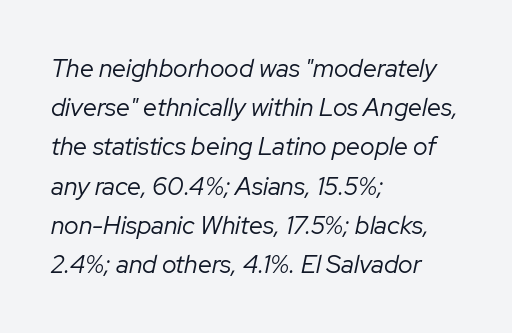
{"italic": "yes", "lean": "right", "slant_degrees": 12, "bold": "no", "underline": "no", "align": "left", "line_spacing": "normal", "line_spacing_ratio": 1.57, "letter_spacing": "normal", "letter_spacing_em": 0.0, "glyph_px": 25}
